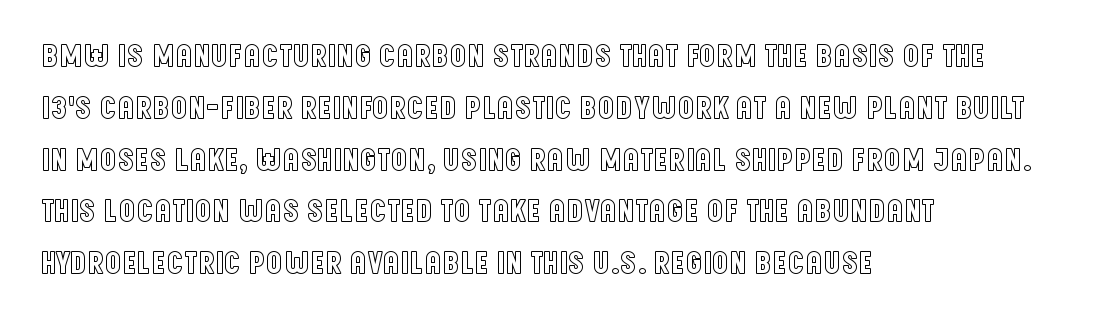
Q: Is the text italic (slanted)? A: No, it is upright.
Q: Is the text underlined? A: No.
Q: How is the paragraph aligned? A: Left-aligned.
Q: Is the spacing between letters normal or unusually wide? A: Normal.
Q: Is the spacing between lines tight, normal or loose? A: Normal.
Q: Width (condensed, normal, or wide)? A: Condensed.
Q: x-height? A: Large.
Q: Monospaced? A: No.
